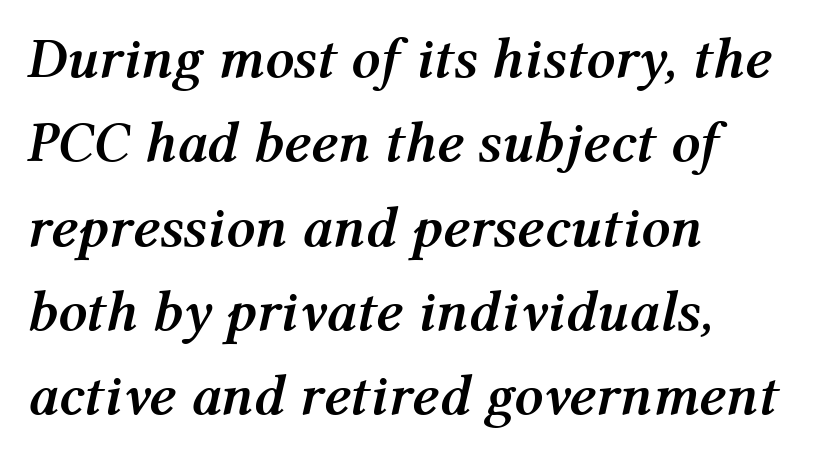
Q: Is the text bold? A: Yes.
Q: Is the text italic (slanted)? A: Yes, it leans right by about 12 degrees.
Q: Is the text underlined? A: No.
Q: How is the paragraph aligned? A: Left-aligned.
Q: Is the spacing between letters normal or unusually wide? A: Normal.
Q: Is the spacing between lines tight, normal or loose? A: Normal.
Q: Width (condensed, normal, or wide)? A: Normal.
Q: Stroke contrast? A: Medium.
Q: x-height? A: Medium.
Q: Monospaced? A: No.
